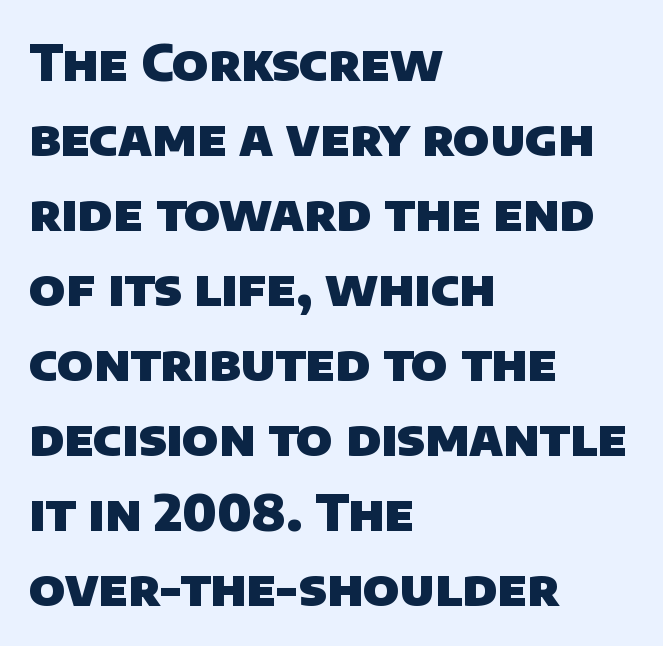
Reading down the block, your eye returns to a fixed left position each line. You could not count columns in this text — the font is proportionally spaced. A typesetter would label this face a sans. There is no visible air inserted between adjacent glyphs.
